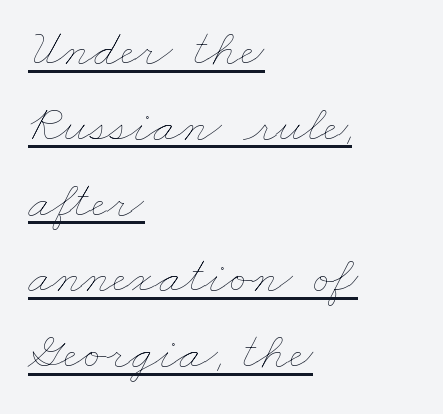
Q: Is the text bold? A: No.
Q: Is the text underlined? A: Yes.
Q: How is the paragraph aligned? A: Left-aligned.
Q: Is the spacing between letters normal or unusually wide? A: Normal.
Q: Is the spacing between lines tight, normal or loose? A: Normal.
Q: Width (condensed, normal, or wide)? A: Wide.
Q: Stroke contrast? A: Low.
Q: x-height? A: Small.
Q: Monospaced? A: No.
